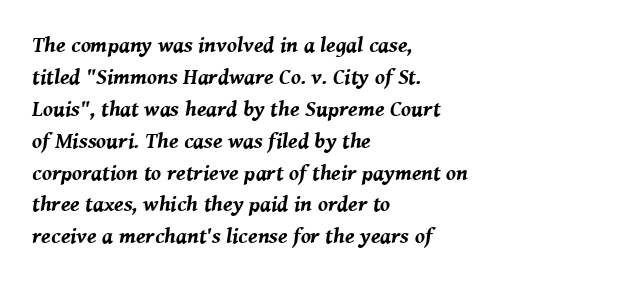
{"italic": "yes", "lean": "right", "slant_degrees": 8, "bold": "yes", "underline": "no", "align": "left", "line_spacing": "normal", "line_spacing_ratio": 1.45, "letter_spacing": "normal", "letter_spacing_em": 0.0, "glyph_px": 22}
